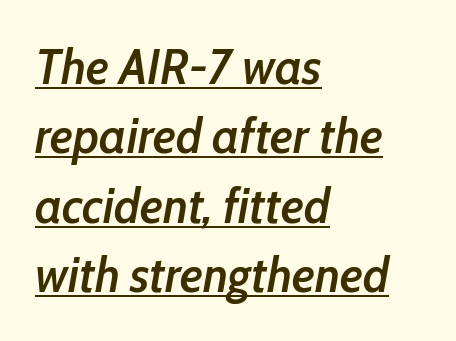
Q: Is the text bold? A: Semi-bold.
Q: Is the text italic (slanted)? A: Yes, it leans right by about 10 degrees.
Q: Is the text underlined? A: Yes.
Q: How is the paragraph aligned? A: Left-aligned.
Q: Is the spacing between letters normal or unusually wide? A: Normal.
Q: Is the spacing between lines tight, normal or loose? A: Normal.
Q: Width (condensed, normal, or wide)? A: Condensed.
Q: Stroke contrast? A: Low.
Q: x-height? A: Medium.
Q: Monospaced? A: No.
